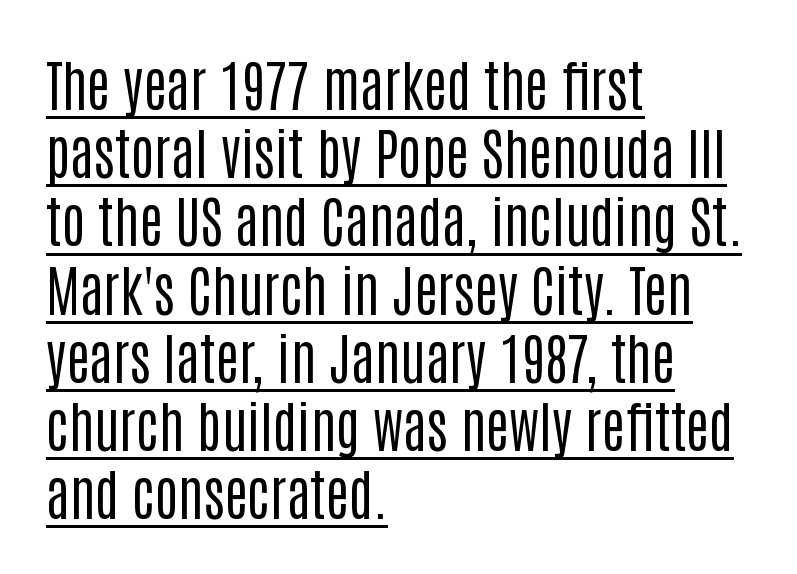
Q: Is the text bold? A: No.
Q: Is the text italic (slanted)? A: No, it is upright.
Q: Is the typeface a serif or a sans-serif typeface? A: Sans-serif.
Q: Is the text underlined? A: Yes.
Q: How is the paragraph aligned? A: Left-aligned.
Q: Is the spacing between letters normal or unusually wide? A: Normal.
Q: Width (condensed, normal, or wide)? A: Condensed.
Q: Stroke contrast? A: Low.
Q: x-height? A: Large.
Q: Monospaced? A: No.
